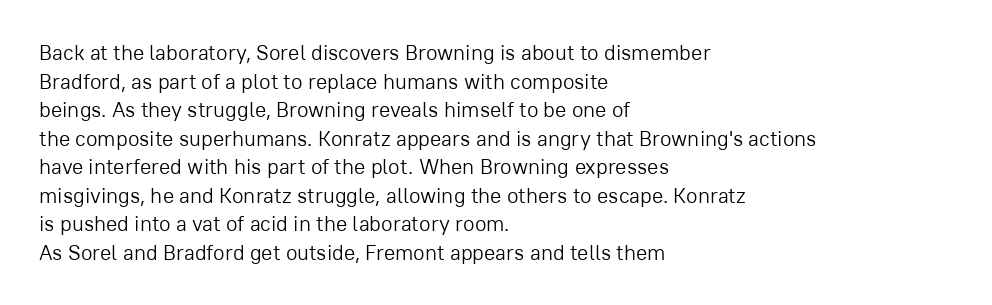
{"italic": "no", "bold": "no", "underline": "no", "align": "left", "line_spacing": "normal", "line_spacing_ratio": 1.36, "letter_spacing": "normal", "letter_spacing_em": 0.0, "glyph_px": 21}
